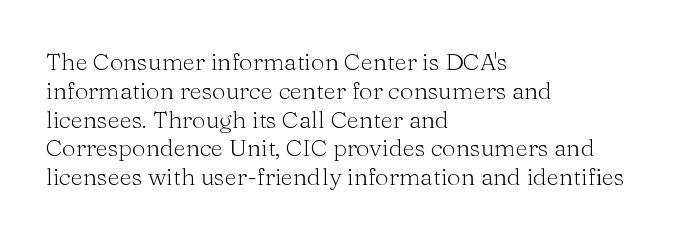
Q: Is the text bold? A: No.
Q: Is the text italic (slanted)? A: No, it is upright.
Q: Is the text underlined? A: No.
Q: How is the paragraph aligned? A: Left-aligned.
Q: Is the spacing between letters normal or unusually wide? A: Normal.
